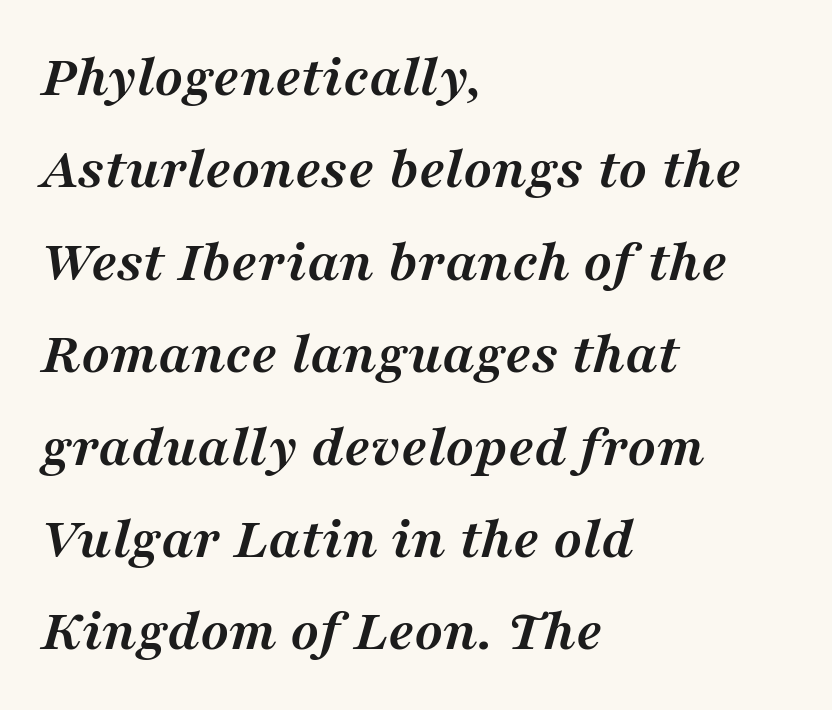
{"serif": "yes", "italic": "yes", "lean": "right", "slant_degrees": 16, "bold": "yes", "weight": "semibold", "width": "normal", "stroke_contrast": "medium", "x_height": "medium", "monospaced": "no", "underline": "no", "align": "left", "line_spacing": "normal", "line_spacing_ratio": 1.54, "letter_spacing": "normal", "letter_spacing_em": 0.0, "glyph_px": 60}
